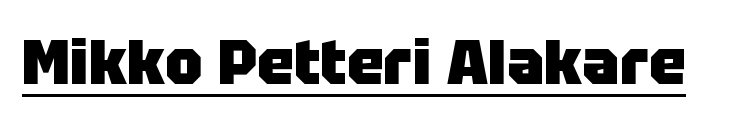
The image shows 62 px heavy sans-serif type, upright; set normal letter spacing, underlined; low stroke contrast and a large x-height.
